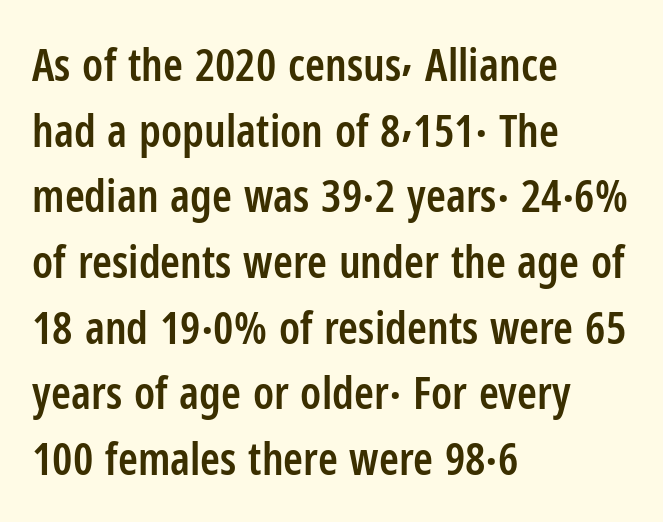
Q: Is the text bold? A: Semi-bold.
Q: Is the text italic (slanted)? A: No, it is upright.
Q: Is the typeface a serif or a sans-serif typeface? A: Sans-serif.
Q: Is the text underlined? A: No.
Q: How is the paragraph aligned? A: Left-aligned.
Q: Is the spacing between letters normal or unusually wide? A: Normal.
Q: Is the spacing between lines tight, normal or loose? A: Normal.
Q: Width (condensed, normal, or wide)? A: Condensed.
Q: Stroke contrast? A: Low.
Q: x-height? A: Medium.
Q: Monospaced? A: No.
